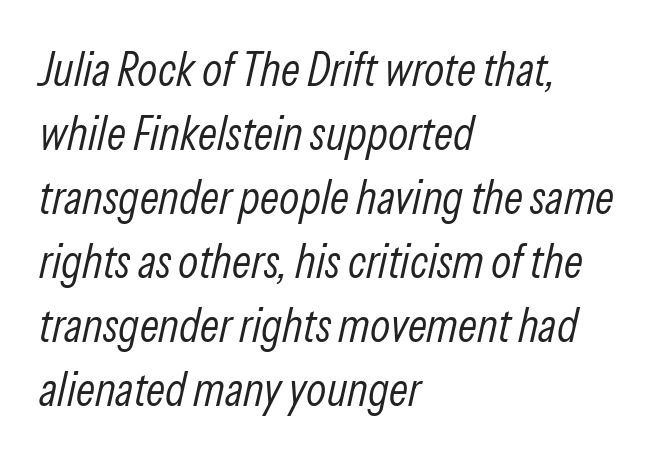
The image shows 47 px light, condensed type, italic (leaning right); set left-aligned, normal line spacing (1.36x), normal letter spacing, not underlined; low stroke contrast and a medium x-height.
